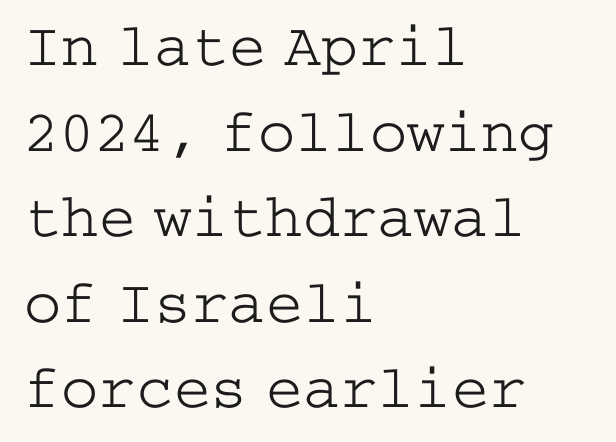
Q: Is the text bold? A: No.
Q: Is the text italic (slanted)? A: No, it is upright.
Q: Is the typeface a serif or a sans-serif typeface? A: Serif.
Q: Is the text underlined? A: No.
Q: How is the paragraph aligned? A: Left-aligned.
Q: Is the spacing between letters normal or unusually wide? A: Normal.
Q: Is the spacing between lines tight, normal or loose? A: Normal.
Q: Width (condensed, normal, or wide)? A: Wide.
Q: Stroke contrast? A: Low.
Q: x-height? A: Medium.
